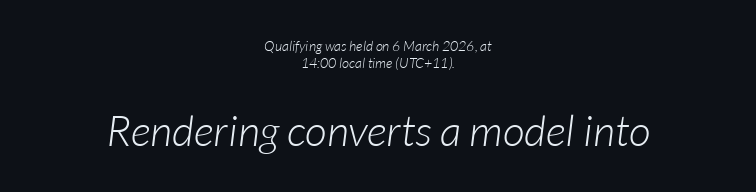
{"serif": "no", "bold": "no", "weight": "light", "width": "normal", "stroke_contrast": "low", "x_height": "medium", "monospaced": "no", "underline": "no", "align": "center", "line_spacing_ratio": 1.22, "letter_spacing": "normal", "letter_spacing_em": 0.0, "larger_block": "second", "size_ratio": 3.07, "glyph_px": 43}
